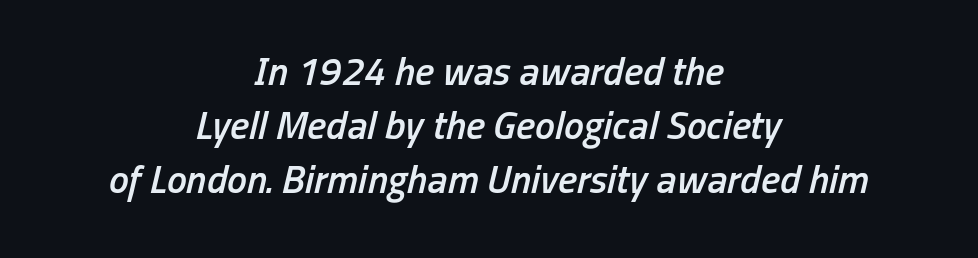
{"italic": "yes", "lean": "right", "slant_degrees": 13, "bold": "semi", "weight": "semibold", "width": "condensed", "stroke_contrast": "low", "x_height": "medium", "monospaced": "no", "underline": "no", "align": "center", "line_spacing": "normal", "line_spacing_ratio": 1.35, "letter_spacing": "normal", "letter_spacing_em": 0.0, "glyph_px": 40}
